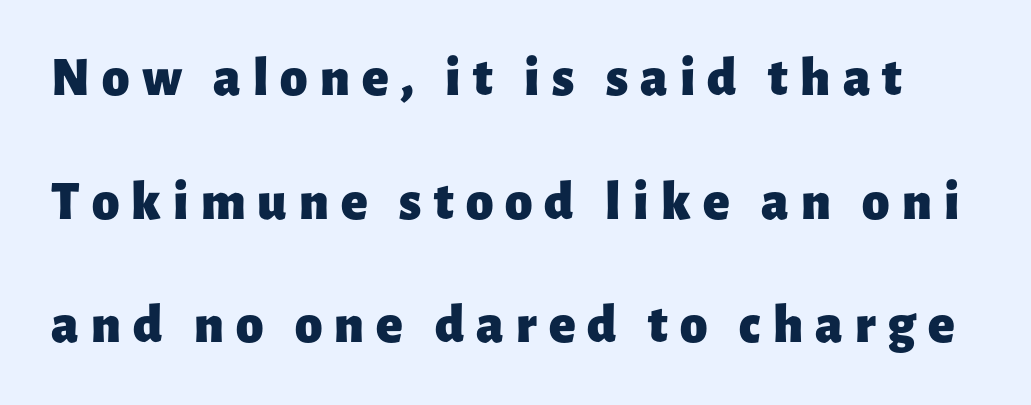
The image shows 55 px heavy sans-serif type, upright; set loose line spacing (2.25x), unusually wide letter spacing (+0.22 em), not underlined; low stroke contrast and a medium x-height.
